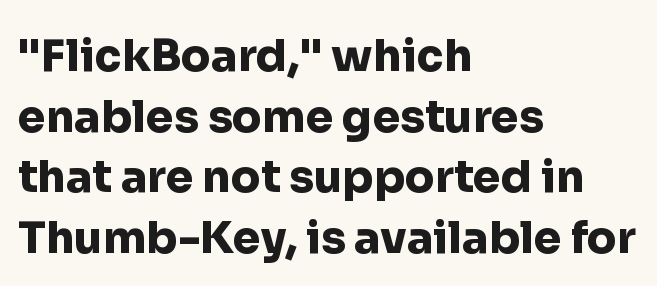
The tracking reads as untouched default to a designer's eye. Italic: no, the glyphs are upright roman. Compared with typical paragraphs, the rows here are spaced about the same. Set as a true bold cut, around the 700 mark.
